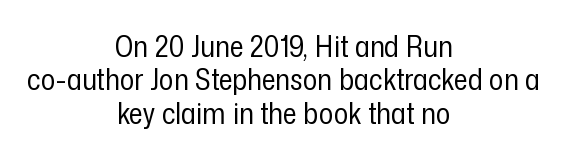
One glance says dense: line gaps are narrower than usual. The rendering shows plain stroke endings on the letterforms — a sans-serif design. Here the glyphs are tracked normally, forming tight word shapes. These lines stack symmetrically, like a column narrowing and widening about its center. The lettering holds an erect, upright posture throughout. Varying glyph widths throughout — classic text-font behaviour.
